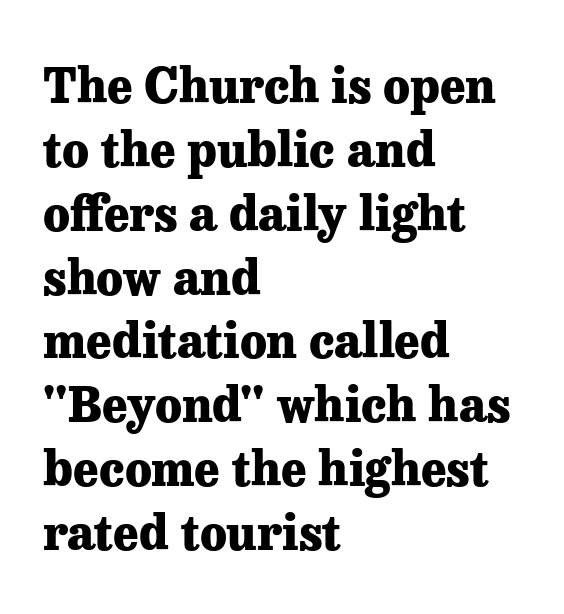
You could not count columns in this text — the font is proportionally spaced. The space beneath each line is pristine and unruled. Teacher's note: observe the even left margin — that is flush-left alignment. Serifs: yes, visible at the terminals of the letterforms. Standard letterfit; no display-style spreading of the glyphs.
